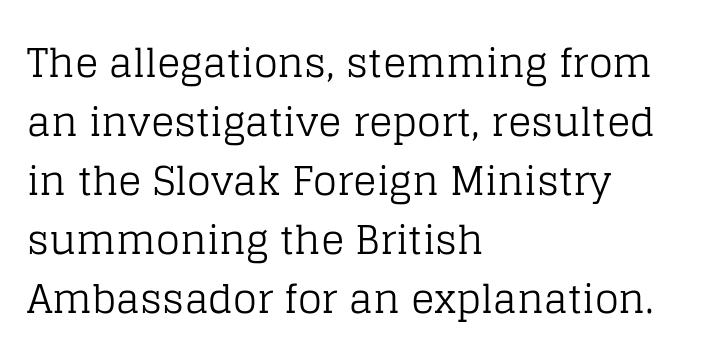
Upright lettering throughout. Clear beneath every line of the passage. Varying glyph widths throughout — classic text-font behaviour. Is this a sans? No — the strokes have serifs.
